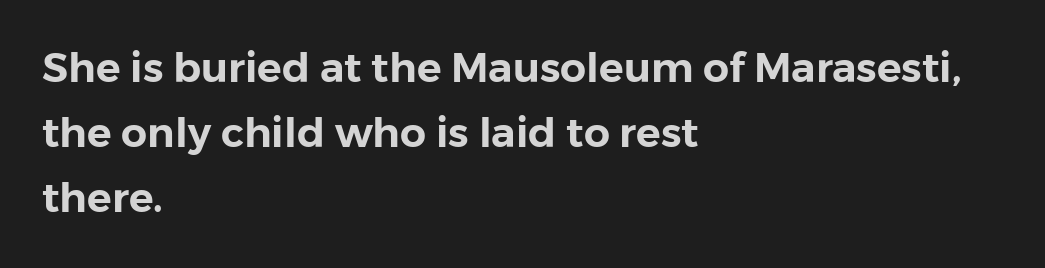
Tall strokes in this sample are plumb rather than angled. Does the leading feel generous? No, just average. Character widths vary here, with narrow letters taking less room than wide ones. Caption: multi-line text, flush left, ragged right. Lines of text with bare space underneath.
